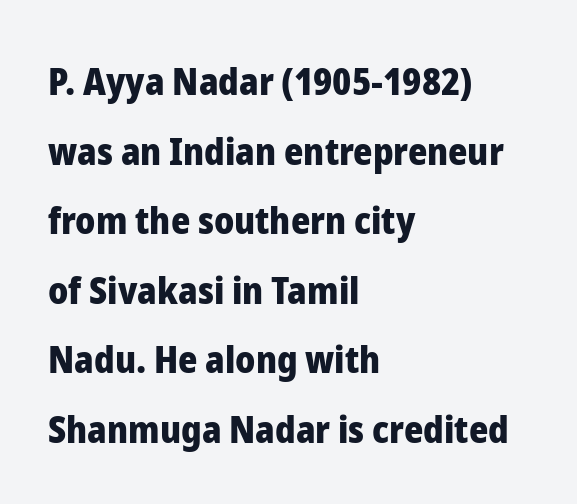
{"serif": "no", "italic": "no", "bold": "yes", "weight": "heavy", "width": "normal", "stroke_contrast": "low", "x_height": "medium", "monospaced": "no", "underline": "no", "align": "left", "line_spacing_ratio": 1.88, "letter_spacing": "normal", "letter_spacing_em": 0.0, "glyph_px": 37}
